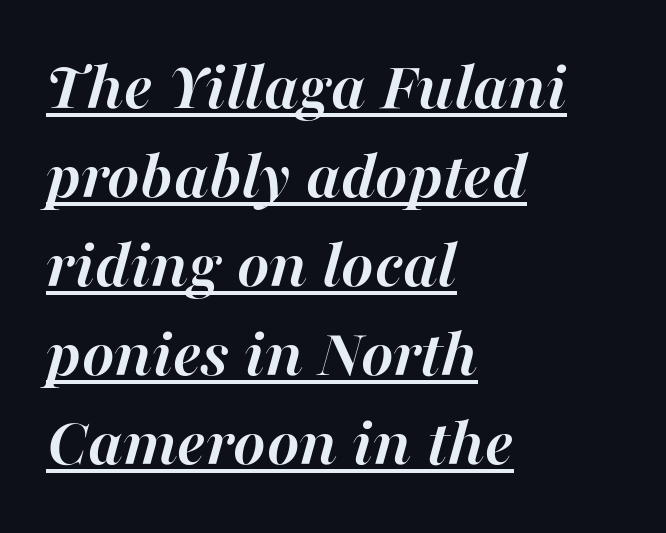
It's the slanting kind of type. Beneath each row of characters lies a ruled line. Think of a printed novel: that variable character pitch is what you see here. Compared with typical paragraphs, the rows here are spaced about the same. The letterforms sit shoulder to shoulder at normal distance. Its strokes are broad and dark, the hallmark of bold type.
